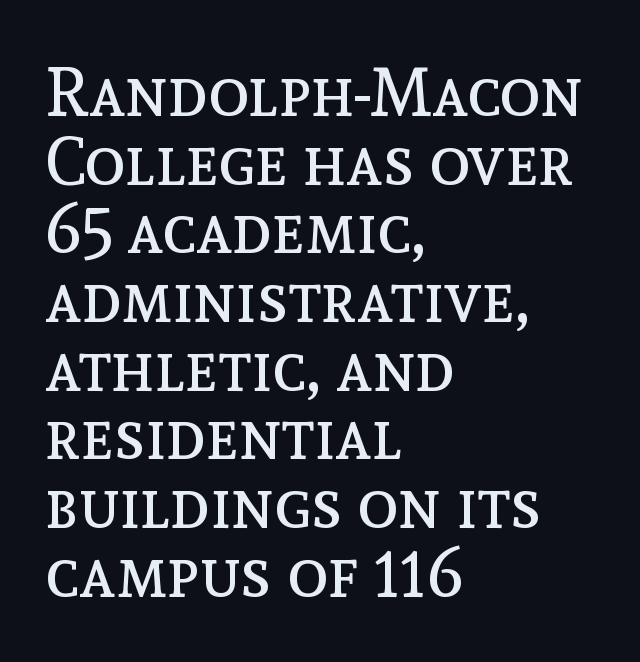
{"italic": "no", "bold": "no", "weight": "regular", "width": "normal", "x_height": "medium", "monospaced": "no", "underline": "no", "align": "left", "line_spacing": "tight", "line_spacing_ratio": 1.01, "letter_spacing": "normal", "letter_spacing_em": 0.0, "glyph_px": 68}
